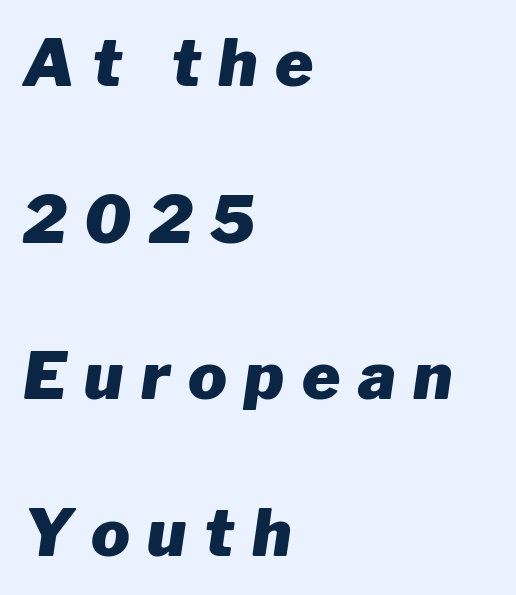
{"italic": "yes", "lean": "right", "slant_degrees": 8, "bold": "yes", "weight": "heavy", "width": "normal", "stroke_contrast": "low", "x_height": "medium", "monospaced": "no", "underline": "no", "align": "left", "line_spacing": "loose", "line_spacing_ratio": 2.41, "letter_spacing": "wide", "letter_spacing_em": 0.27, "glyph_px": 65}
